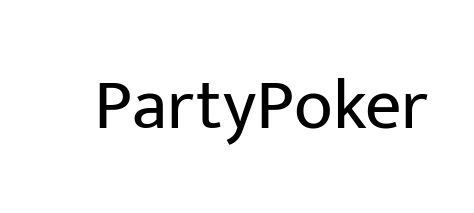
{"serif": "no", "italic": "no", "bold": "no", "weight": "regular", "width": "normal", "stroke_contrast": "low", "x_height": "medium", "monospaced": "no", "underline": "no", "letter_spacing": "normal", "letter_spacing_em": 0.0, "glyph_px": 72}
